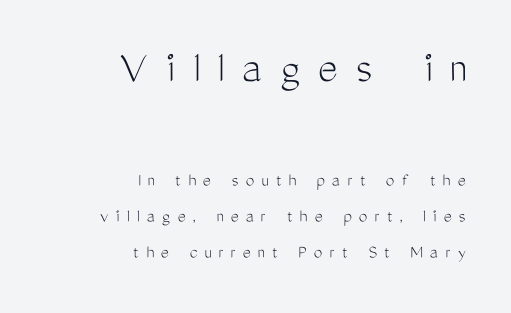
{"serif": "no", "italic": "no", "bold": "no", "weight": "light", "width": "condensed", "stroke_contrast": "medium", "x_height": "medium", "monospaced": "no", "underline": "no", "align": "right", "line_spacing_ratio": 1.87, "letter_spacing": "wide", "letter_spacing_em": 0.38, "larger_block": "first", "size_ratio": 2.47, "glyph_px": 47}
